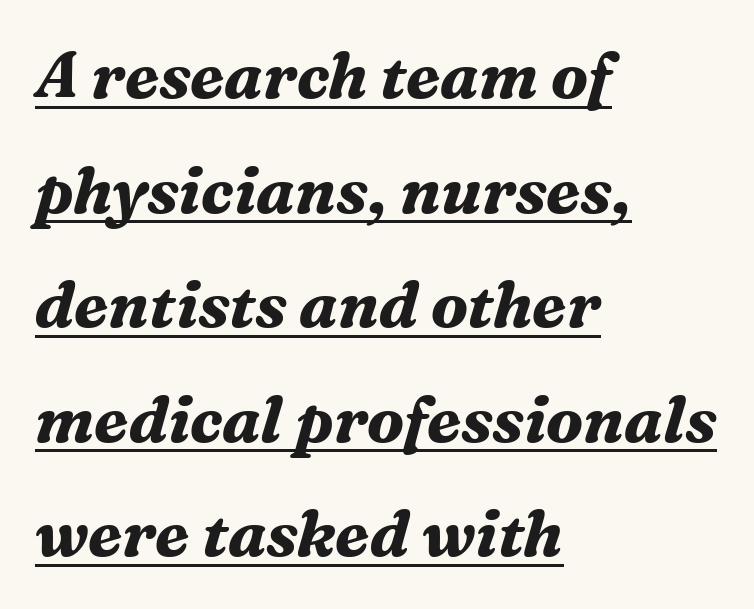
Caption: bold face, heavy strokes. Posture: slanted. The face used here is seriffed, in the tradition of book romans. Proportional: the letters do not fall into vertical columns. The glyphs are accompanied by a horizontal stroke just below them. Leftover space on each line is placed entirely after the last word.
